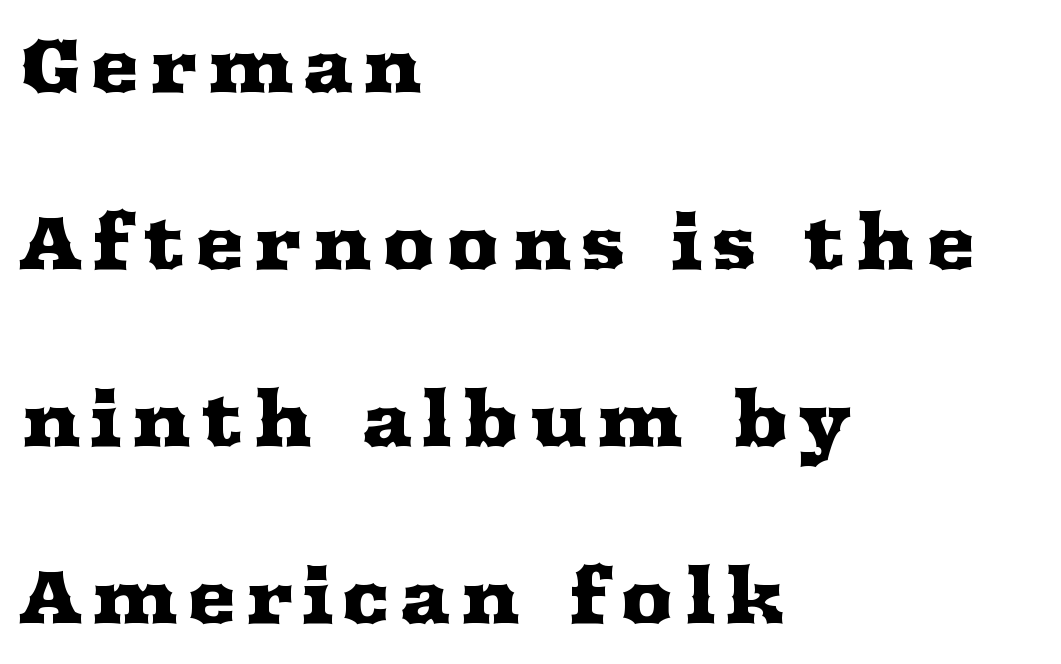
The image shows 75 px wide serif type, upright; set left-aligned, loose line spacing (2.36x), not underlined; medium stroke contrast and a medium x-height.
